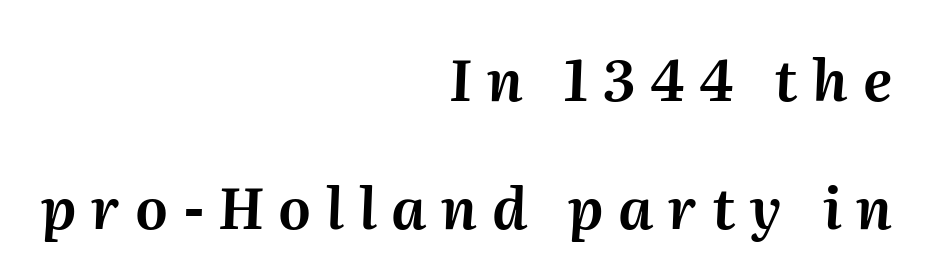
Bare-footed words on every line. Note the varied advance widths — an 'i' is clearly narrower than an 'm'. Slanted lettering throughout. The letterforms stand isolated, each surrounded by extra space. You could fit nearly another row in the gap between these rows.
